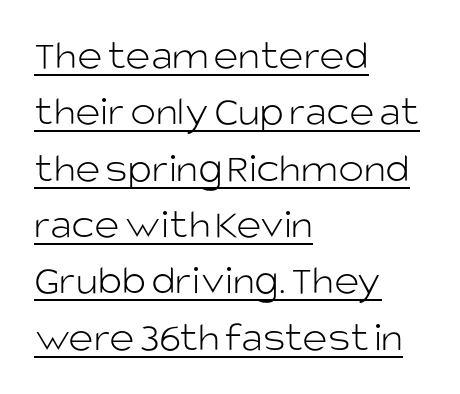
{"serif": "no", "italic": "no", "bold": "no", "weight": "light", "width": "normal", "stroke_contrast": "low", "x_height": "large", "monospaced": "no", "underline": "yes", "align": "left", "line_spacing": "normal", "line_spacing_ratio": 1.31, "letter_spacing": "normal", "letter_spacing_em": 0.0, "glyph_px": 43}
